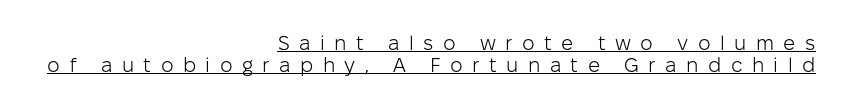
{"italic": "no", "bold": "no", "underline": "yes", "align": "right", "line_spacing": "tight", "line_spacing_ratio": 1.09, "letter_spacing": "wide", "letter_spacing_em": 0.47, "glyph_px": 20}
